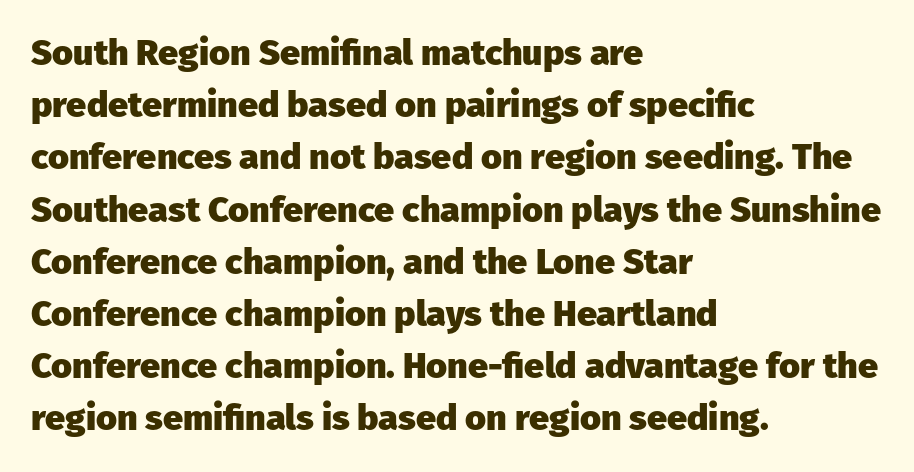
Q: Is the text bold? A: Yes.
Q: Is the text italic (slanted)? A: No, it is upright.
Q: Is the typeface a serif or a sans-serif typeface? A: Sans-serif.
Q: Is the text underlined? A: No.
Q: How is the paragraph aligned? A: Left-aligned.
Q: Is the spacing between letters normal or unusually wide? A: Normal.
Q: Is the spacing between lines tight, normal or loose? A: Normal.
Q: Width (condensed, normal, or wide)? A: Normal.
Q: Stroke contrast? A: Low.
Q: x-height? A: Medium.
Q: Monospaced? A: No.
